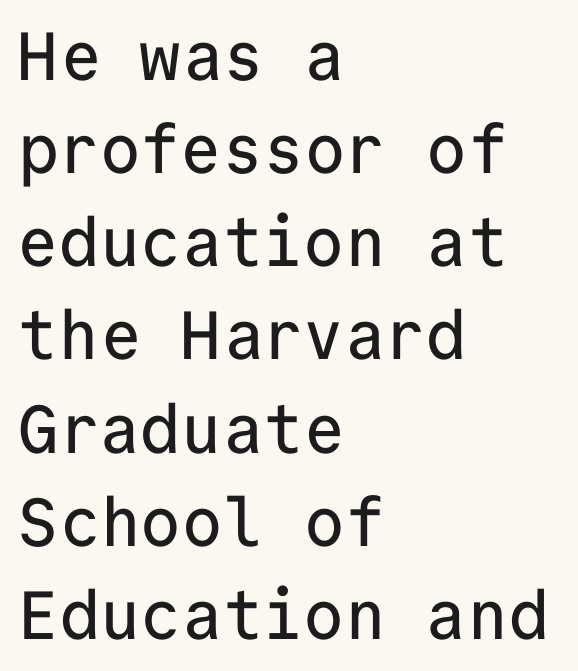
{"serif": "no", "italic": "no", "width": "normal", "stroke_contrast": "low", "x_height": "medium", "monospaced": "yes", "underline": "no", "align": "left", "line_spacing": "normal", "line_spacing_ratio": 1.37, "letter_spacing": "normal", "letter_spacing_em": 0.0, "glyph_px": 68}
